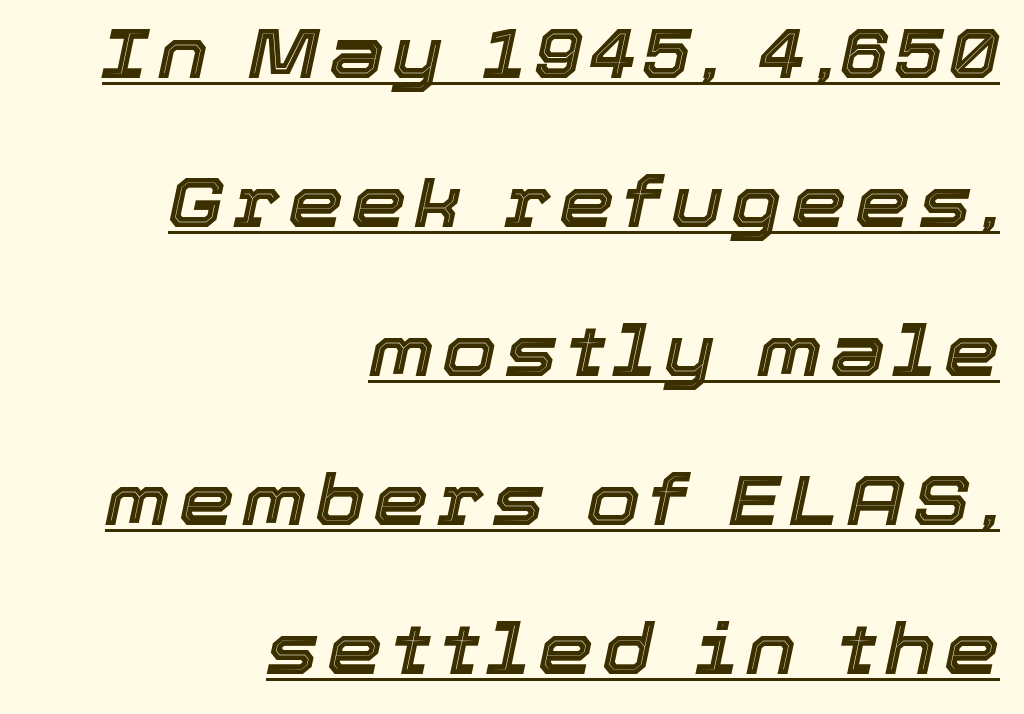
Is this a fixed-width face? No — the glyphs have proportional, varying widths. Widely set lines give the paragraph a tall, airy silhouette. Compared with a flush-left layout, this one pins lines to the opposite, right side. Every character sits at an angle, as italics do. The sample's only ornament is a line tracing under the words.
